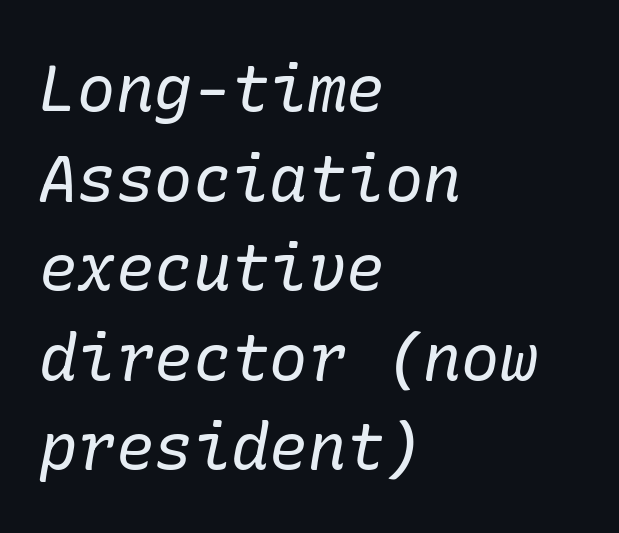
These lines are set flush left with a ragged right edge. The typesetting does not lean heavy: it is not bold. Unmarked baselines from the first word to the last. The face used here is rendered with its standard letterfit.
